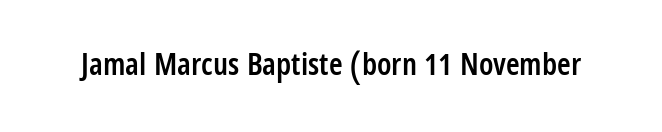
The passage shown is typed in a proportional face where columns would drift. Short note: letters normally spaced. Beneath every word, the page is bare. The typesetting leans somewhat heavy: a semibold. The font family rendered here belongs to the sans-serif group.
